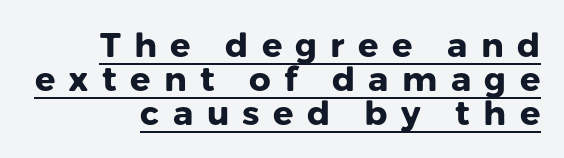
Q: Is the text bold? A: Yes.
Q: Is the text italic (slanted)? A: No, it is upright.
Q: Is the typeface a serif or a sans-serif typeface? A: Sans-serif.
Q: Is the text underlined? A: Yes.
Q: How is the paragraph aligned? A: Right-aligned.
Q: Is the spacing between letters normal or unusually wide? A: Unusually wide.
Q: Is the spacing between lines tight, normal or loose? A: Tight.
Q: Width (condensed, normal, or wide)? A: Normal.
Q: Stroke contrast? A: Low.
Q: x-height? A: Medium.
Q: Monospaced? A: No.
